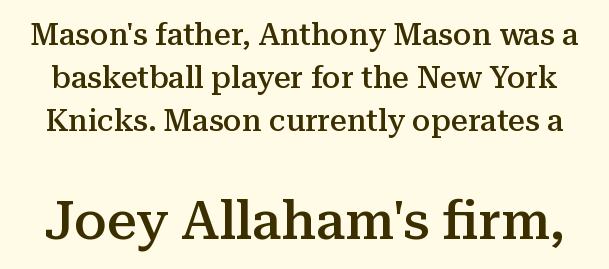
The image shows 53 px semibold serif type, upright; set normal line spacing (1.44x), normal letter spacing, not underlined; the second (bottom) block is 1.77x larger; medium stroke contrast and a medium x-height.
